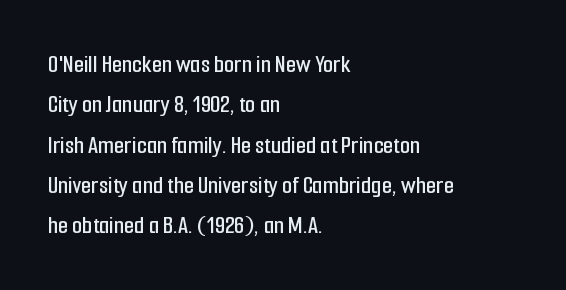
{"italic": "no", "underline": "no", "align": "left", "line_spacing": "normal", "line_spacing_ratio": 1.55, "letter_spacing": "normal", "letter_spacing_em": 0.0, "glyph_px": 26}
